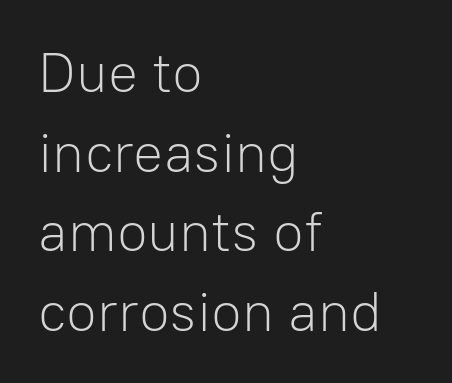
{"serif": "no", "italic": "no", "bold": "no", "weight": "light", "width": "normal", "stroke_contrast": "low", "x_height": "medium", "monospaced": "no", "underline": "no", "align": "left", "line_spacing": "normal", "line_spacing_ratio": 1.42, "letter_spacing": "normal", "letter_spacing_em": 0.0, "glyph_px": 56}
